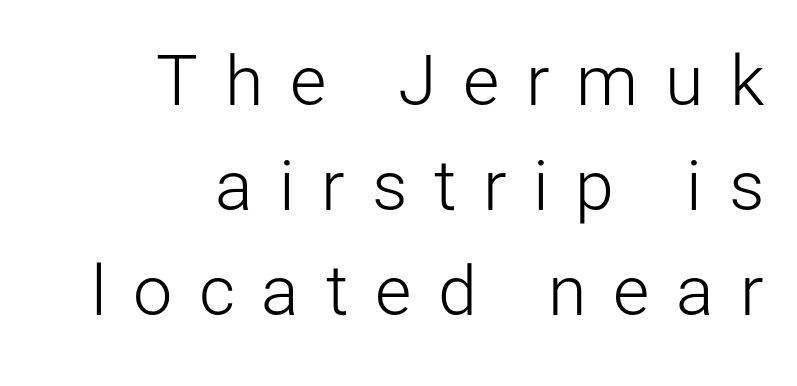
Q: Is the text bold? A: No.
Q: Is the text italic (slanted)? A: No, it is upright.
Q: Is the typeface a serif or a sans-serif typeface? A: Sans-serif.
Q: Is the text underlined? A: No.
Q: How is the paragraph aligned? A: Right-aligned.
Q: Is the spacing between letters normal or unusually wide? A: Unusually wide.
Q: Is the spacing between lines tight, normal or loose? A: Normal.
Q: Width (condensed, normal, or wide)? A: Normal.
Q: Stroke contrast? A: Low.
Q: x-height? A: Medium.
Q: Monospaced? A: No.
